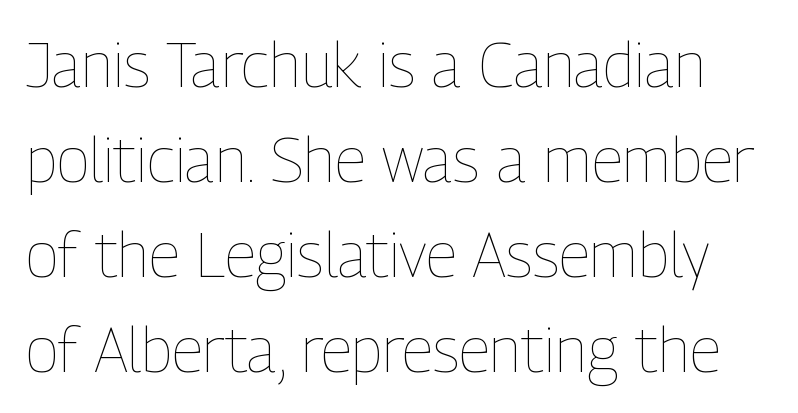
Think of a printed novel: that variable character pitch is what you see here. Think standard paragraph weight, or any step lighter than that. A roman cut, with each character standing at attention. Default kerning and tracking; the words read as compact shapes.
